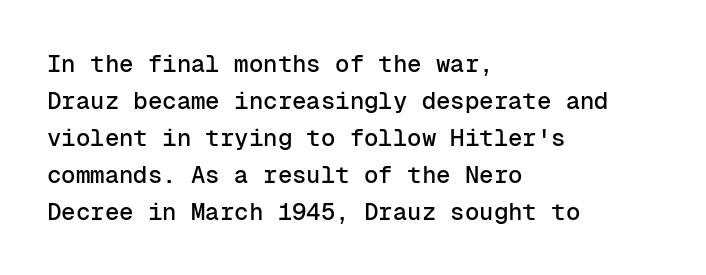
This is roman type, the default non-slanted kind. The lines in this sample share a left origin and differ only in where they stop. Glance below the letters and you will spot only blank space. The line-height multiplier appears to be the usual default. No extra tracking has been applied to these lines.
